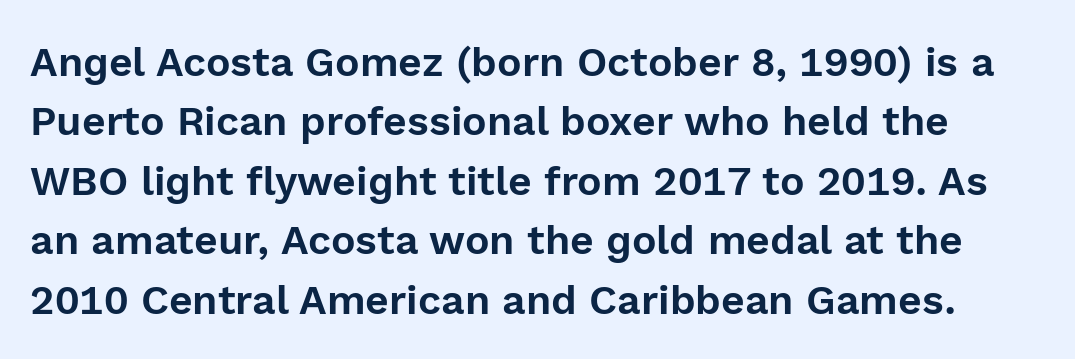
{"serif": "no", "italic": "no", "width": "normal", "x_height": "medium", "monospaced": "no", "underline": "no", "line_spacing": "normal", "line_spacing_ratio": 1.45, "letter_spacing": "normal", "letter_spacing_em": 0.0, "glyph_px": 41}
